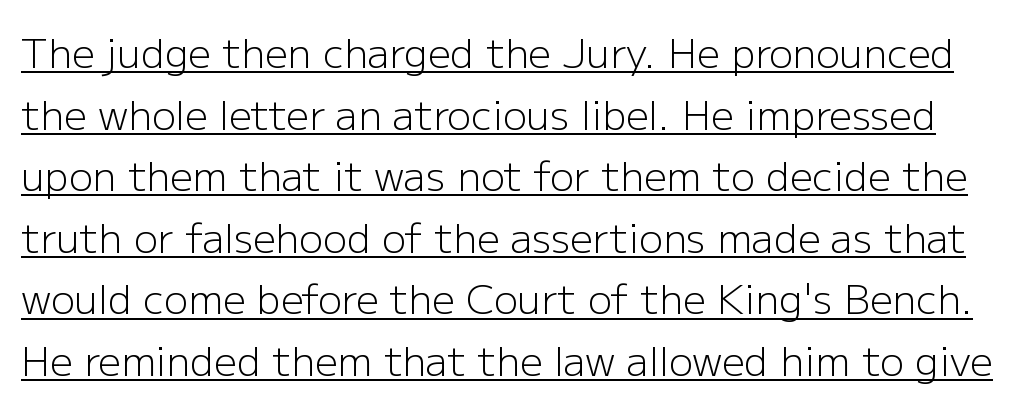
{"serif": "no", "italic": "no", "bold": "no", "weight": "light", "width": "normal", "stroke_contrast": "low", "x_height": "medium", "monospaced": "no", "underline": "yes", "line_spacing": "normal", "line_spacing_ratio": 1.54, "letter_spacing": "normal", "letter_spacing_em": 0.0, "glyph_px": 40}
